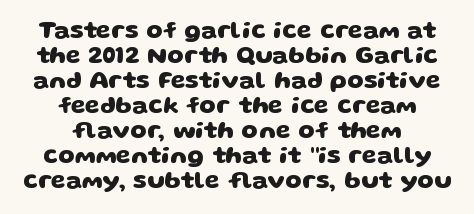
The image shows 24 px bold type; set centered, tight line spacing (1.04x), normal letter spacing, not underlined.
